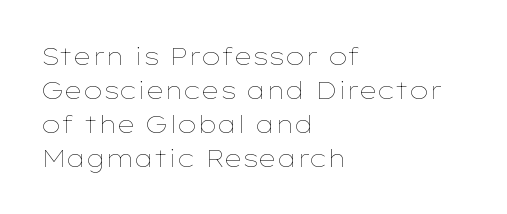
Q: Is the text bold? A: No.
Q: Is the text italic (slanted)? A: No, it is upright.
Q: Is the text underlined? A: No.
Q: How is the paragraph aligned? A: Left-aligned.
Q: Is the spacing between letters normal or unusually wide? A: Normal.
Q: Is the spacing between lines tight, normal or loose? A: Normal.
